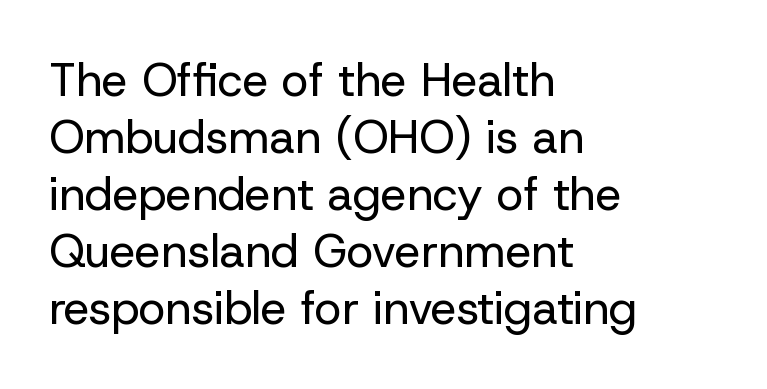
The image shows 46 px regular-weight sans-serif type, upright; set left-aligned, line spacing 1.24x, normal letter spacing, not underlined; low stroke contrast and a medium x-height.
